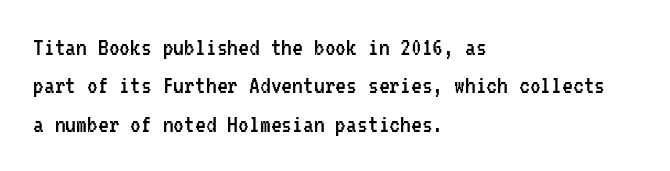
The image shows 27 px text type, upright; set left-aligned, normal line spacing (1.42x), normal letter spacing, not underlined.
